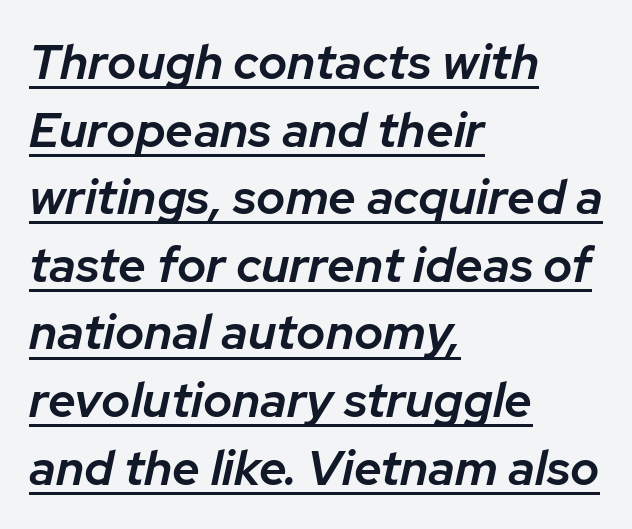
The image shows 49 px semibold type, italic (leaning right); set left-aligned, normal line spacing (1.38x), normal letter spacing, underlined; low stroke contrast and a medium x-height.
